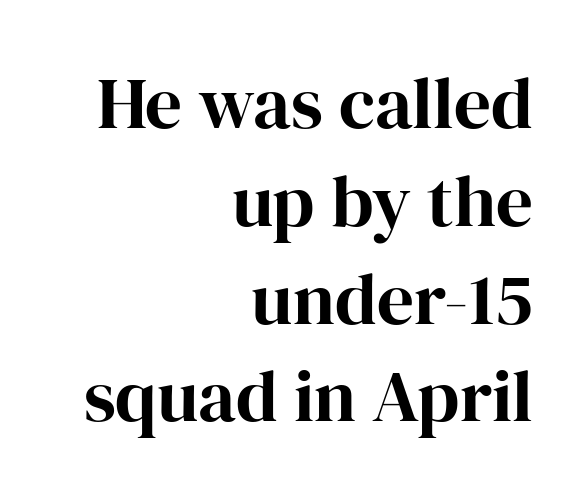
{"serif": "yes", "italic": "no", "width": "normal", "stroke_contrast": "high", "x_height": "medium", "monospaced": "no", "underline": "no", "align": "right", "line_spacing": "normal", "line_spacing_ratio": 1.34, "letter_spacing": "normal", "letter_spacing_em": 0.0, "glyph_px": 73}
